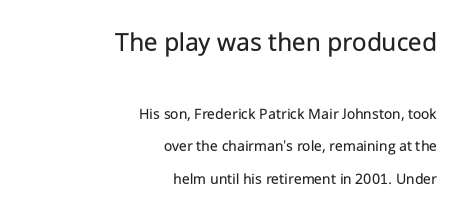
The image shows 28 px regular-weight sans-serif type, upright; set right-aligned, loose line spacing (2.04x), normal letter spacing, not underlined; the first (top) block is 1.75x larger; low stroke contrast and a medium x-height.
